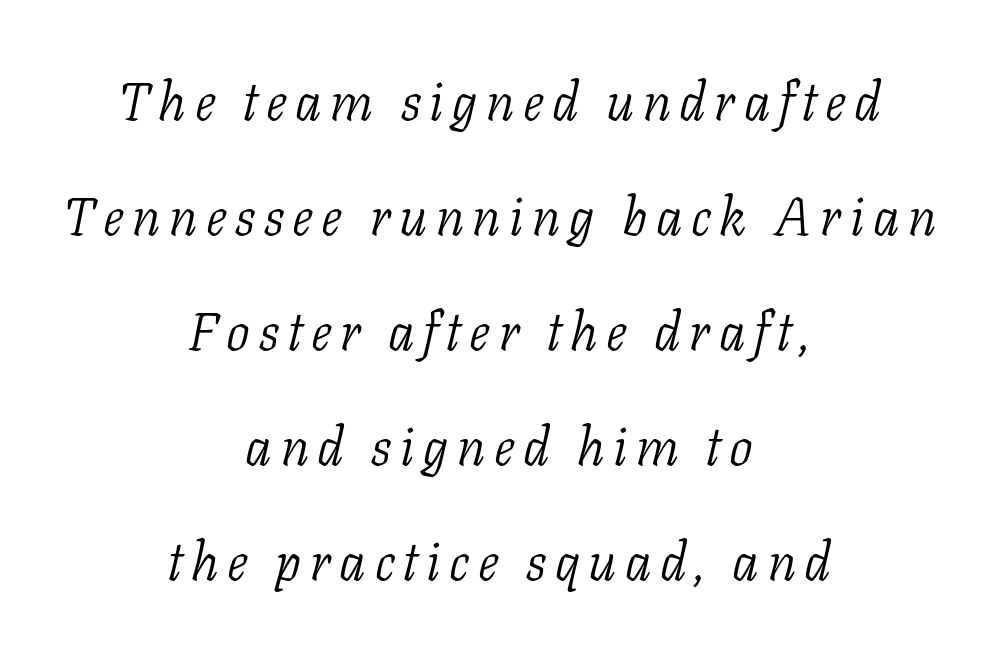
Q: Is the text bold? A: No.
Q: Is the text italic (slanted)? A: Yes, it leans right by about 11 degrees.
Q: Is the typeface a serif or a sans-serif typeface? A: Serif.
Q: Is the text underlined? A: No.
Q: How is the paragraph aligned? A: Centered.
Q: Is the spacing between lines tight, normal or loose? A: Loose.
Q: Width (condensed, normal, or wide)? A: Normal.
Q: Stroke contrast? A: Low.
Q: x-height? A: Medium.
Q: Monospaced? A: No.
